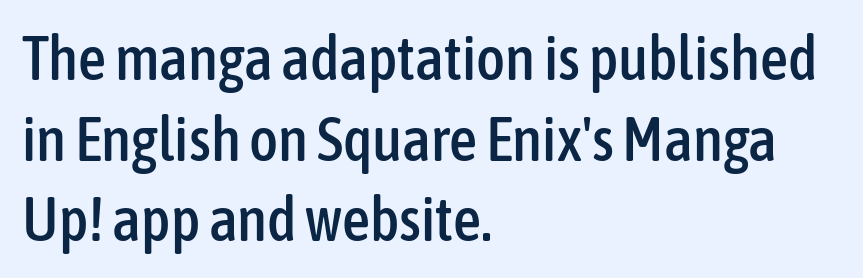
{"serif": "no", "italic": "no", "width": "condensed", "stroke_contrast": "low", "x_height": "medium", "monospaced": "no", "underline": "no", "align": "left", "line_spacing": "normal", "line_spacing_ratio": 1.3, "letter_spacing": "normal", "letter_spacing_em": 0.0, "glyph_px": 62}
